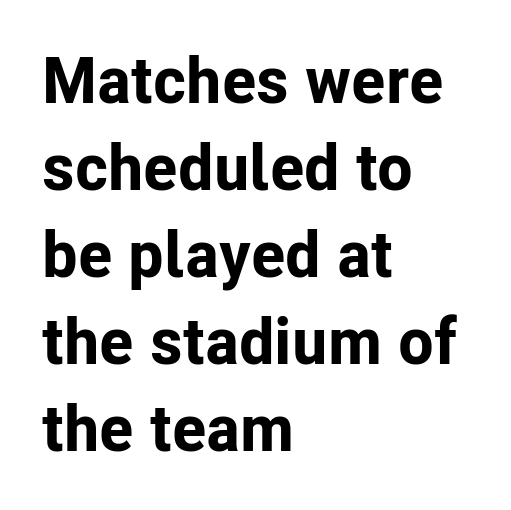
This sample uses an upright cut, with every glyph sitting square on the baseline. Words float on clear page, feet unadorned. Grotesque or geometric, the face here clearly has no serifs. Normally led — the rows are evenly, conventionally spaced. All the whitespace from short lines collects on the right. Observe the ordinary spacing: letters are neighbours, not strangers.
